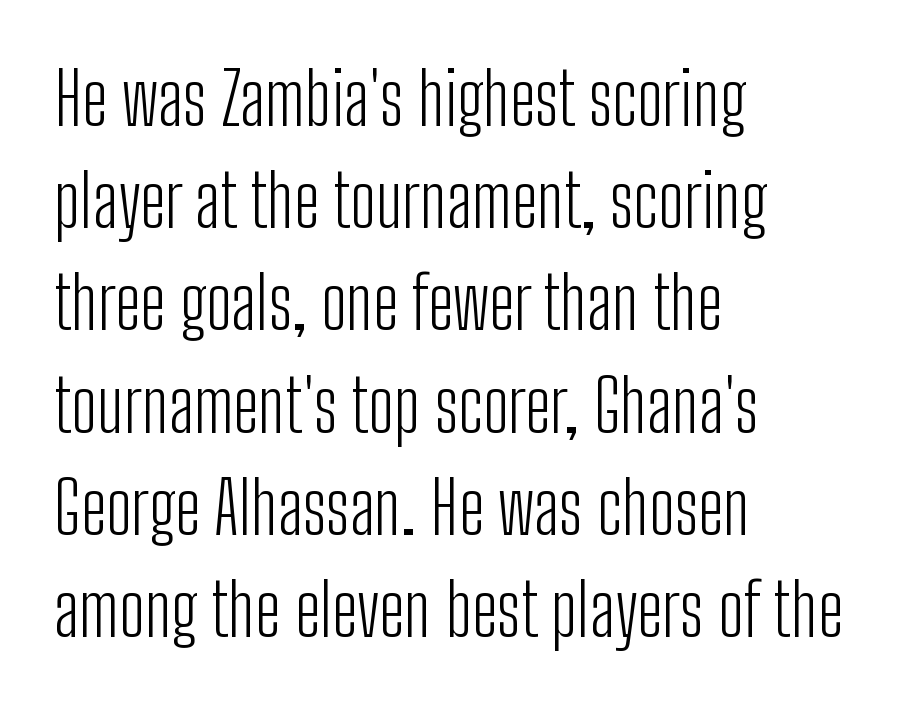
The image shows 73 px light, condensed sans-serif type, upright; set left-aligned, normal line spacing (1.4x), normal letter spacing, not underlined; low stroke contrast and a medium x-height.
